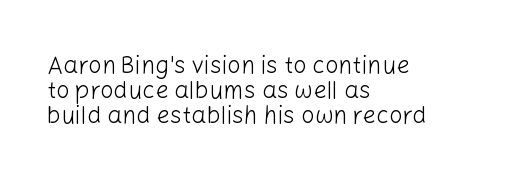
Q: Is the text bold? A: No.
Q: Is the text italic (slanted)? A: No, it is upright.
Q: Is the text underlined? A: No.
Q: How is the paragraph aligned? A: Left-aligned.
Q: Is the spacing between letters normal or unusually wide? A: Normal.
Q: Is the spacing between lines tight, normal or loose? A: Tight.
